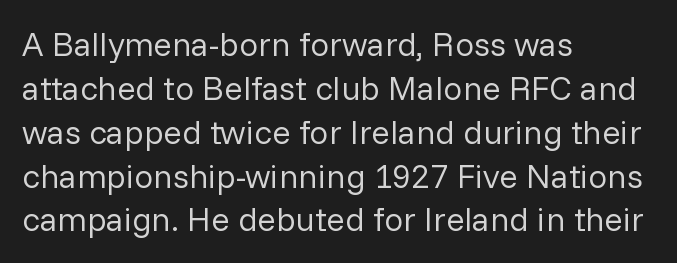
Q: Is the text bold? A: No.
Q: Is the text italic (slanted)? A: No, it is upright.
Q: Is the typeface a serif or a sans-serif typeface? A: Sans-serif.
Q: Is the text underlined? A: No.
Q: How is the paragraph aligned? A: Left-aligned.
Q: Is the spacing between letters normal or unusually wide? A: Normal.
Q: Is the spacing between lines tight, normal or loose? A: Normal.
Q: Width (condensed, normal, or wide)? A: Normal.
Q: Stroke contrast? A: Low.
Q: x-height? A: Medium.
Q: Monospaced? A: No.
